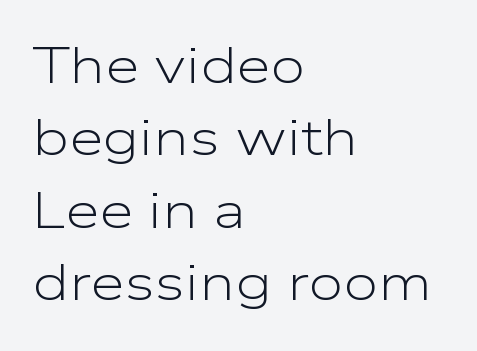
Q: Is the text bold? A: No.
Q: Is the text italic (slanted)? A: No, it is upright.
Q: Is the typeface a serif or a sans-serif typeface? A: Sans-serif.
Q: Is the text underlined? A: No.
Q: How is the paragraph aligned? A: Left-aligned.
Q: Is the spacing between letters normal or unusually wide? A: Normal.
Q: Is the spacing between lines tight, normal or loose? A: Normal.
Q: Width (condensed, normal, or wide)? A: Wide.
Q: Stroke contrast? A: Low.
Q: x-height? A: Medium.
Q: Monospaced? A: No.
